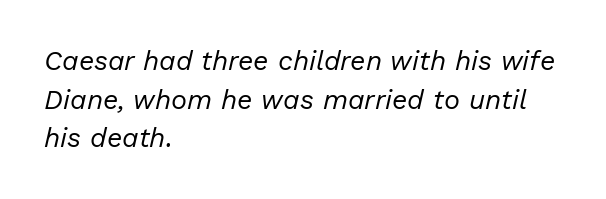
A student would call this left alignment; a typographer would say flush left, rag right. Bare-footed words on every line. Quick note: interline space is typical. The typography opts for an oblique posture over an upright one. Glyph-to-glyph distance matches everyday printed text.
